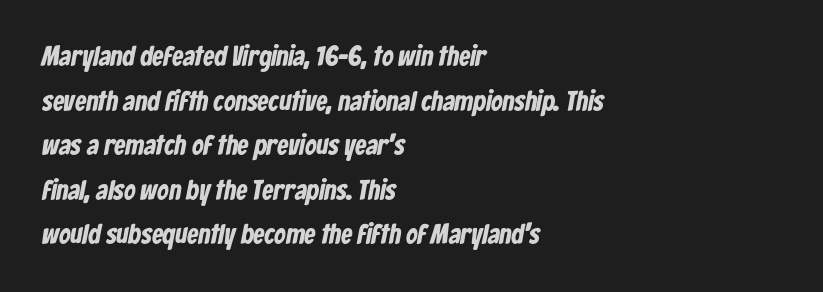
The letters are bold, with thick, heavy strokes. The passage shown has conventional tracking throughout. Beneath every word, the page is bare. Type style note: lacks serifs. The passage shown is typed in a proportional face where columns would drift.
